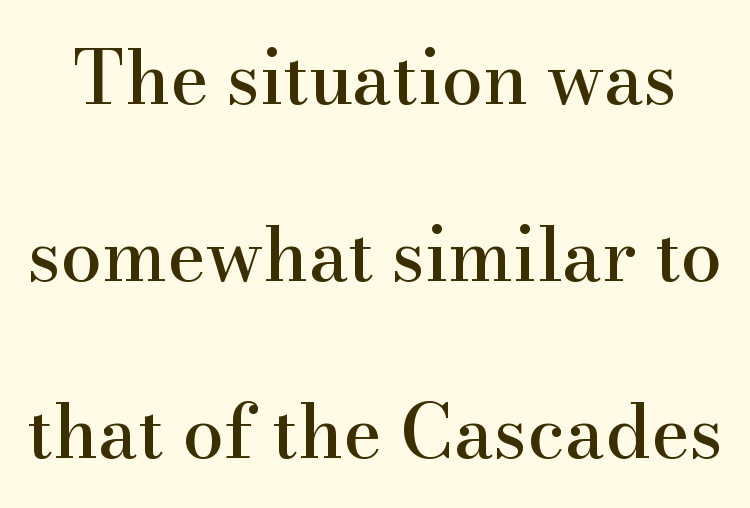
Q: Is the text italic (slanted)? A: No, it is upright.
Q: Is the typeface a serif or a sans-serif typeface? A: Serif.
Q: Is the text underlined? A: No.
Q: Is the spacing between letters normal or unusually wide? A: Normal.
Q: Is the spacing between lines tight, normal or loose? A: Loose.
Q: Width (condensed, normal, or wide)? A: Normal.
Q: Stroke contrast? A: High.
Q: x-height? A: Small.
Q: Monospaced? A: No.
